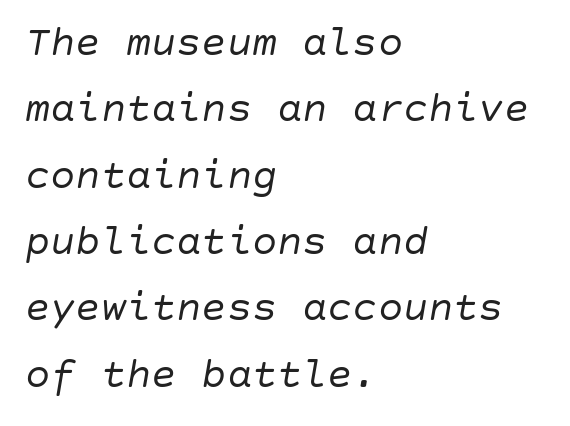
{"italic": "yes", "lean": "right", "slant_degrees": 10, "bold": "no", "weight": "regular", "width": "normal", "stroke_contrast": "low", "x_height": "large", "underline": "no", "align": "left", "line_spacing": "normal", "line_spacing_ratio": 1.58, "letter_spacing": "normal", "letter_spacing_em": 0.0, "glyph_px": 42}
